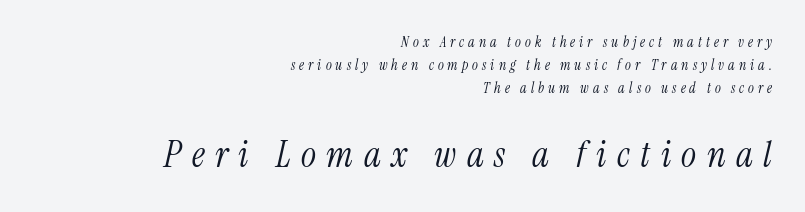
Where is the straight margin? On the right. A clean baseline with only descenders dipping below it. Unbolded letterforms with no extra heft. Visually, the bottom section dominates because its glyphs are scaled up. This block has exactly the height ordinary leading produces. Students, note that the glyphs here are deliberately spaced far apart.
